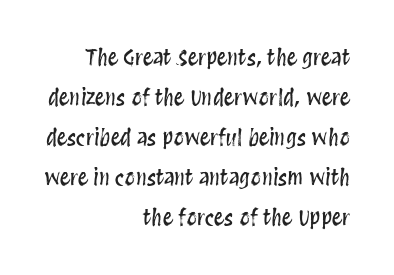
Line ends are locked; line starts wander. This is the regular roman posture of the typeface. Quick note: underline off. The designer dialed line spacing up above the default. The passage shown has conventional tracking throughout.
